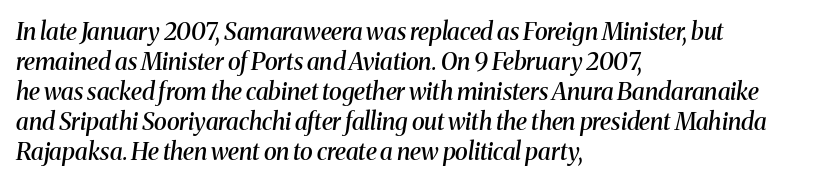
The image shows 24 px text type, italic (leaning right); set left-aligned, normal line spacing (1.25x), normal letter spacing, not underlined.
